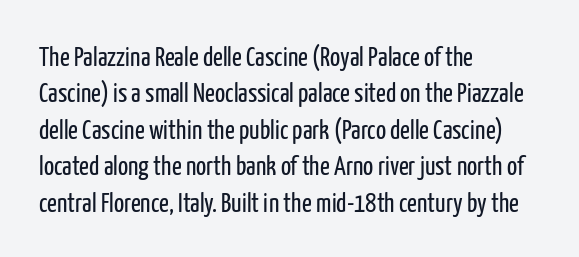
Upright lettering throughout. Reading down the column, the eye jumps a familiar distance to each next line. The typesetting does not lean heavy: it is not bold. Horizontal alignment here is leftward, the default for most running prose. The space directly below the letters is spotless. Glyph-to-glyph distance matches everyday printed text.
